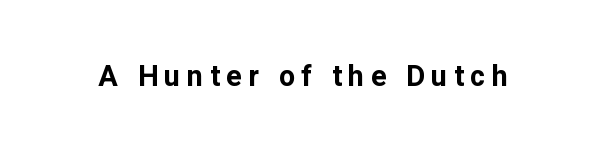
Q: Is the text bold? A: Yes.
Q: Is the text italic (slanted)? A: No, it is upright.
Q: Is the typeface a serif or a sans-serif typeface? A: Sans-serif.
Q: Is the text underlined? A: No.
Q: Is the spacing between letters normal or unusually wide? A: Unusually wide.
Q: Width (condensed, normal, or wide)? A: Normal.
Q: Stroke contrast? A: Low.
Q: x-height? A: Medium.
Q: Monospaced? A: No.
